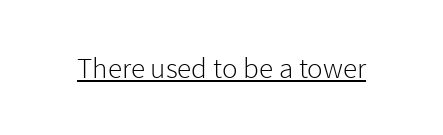
Q: Is the text bold? A: No.
Q: Is the text italic (slanted)? A: No, it is upright.
Q: Is the typeface a serif or a sans-serif typeface? A: Sans-serif.
Q: Is the text underlined? A: Yes.
Q: Is the spacing between letters normal or unusually wide? A: Normal.
Q: Width (condensed, normal, or wide)? A: Normal.
Q: x-height? A: Medium.
Q: Monospaced? A: No.
